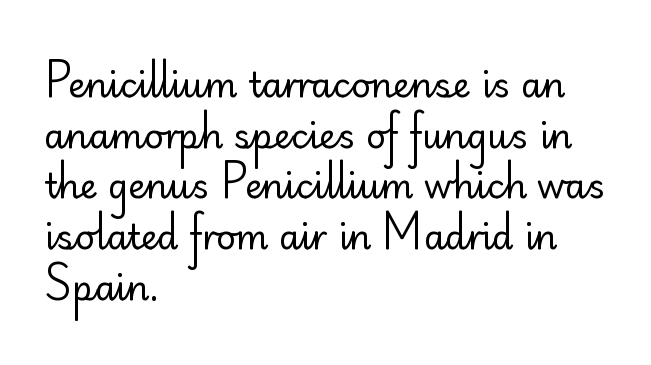
The image shows 34 px regular-weight sans-serif type, upright; set left-aligned, normal line spacing (1.49x), normal letter spacing, not underlined; low stroke contrast and a small x-height.
